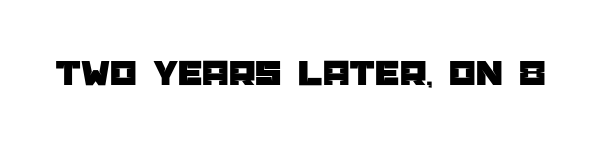
Beneath every word, the page is bare. Varying glyph widths throughout — classic text-font behaviour. Are there feet on the stems? There aren't — it's a sans. Every stem runs plumb, perpendicular to the baseline. The rendering keeps characters at their native spacing.
